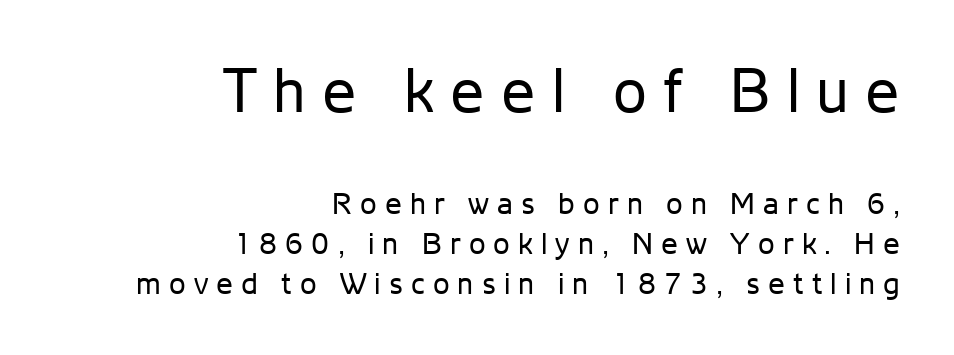
{"serif": "no", "italic": "no", "bold": "no", "weight": "regular", "width": "normal", "stroke_contrast": "low", "x_height": "medium", "monospaced": "no", "underline": "no", "align": "right", "line_spacing": "normal", "line_spacing_ratio": 1.34, "letter_spacing": "wide", "letter_spacing_em": 0.27, "larger_block": "first", "size_ratio": 2.03, "glyph_px": 61}
